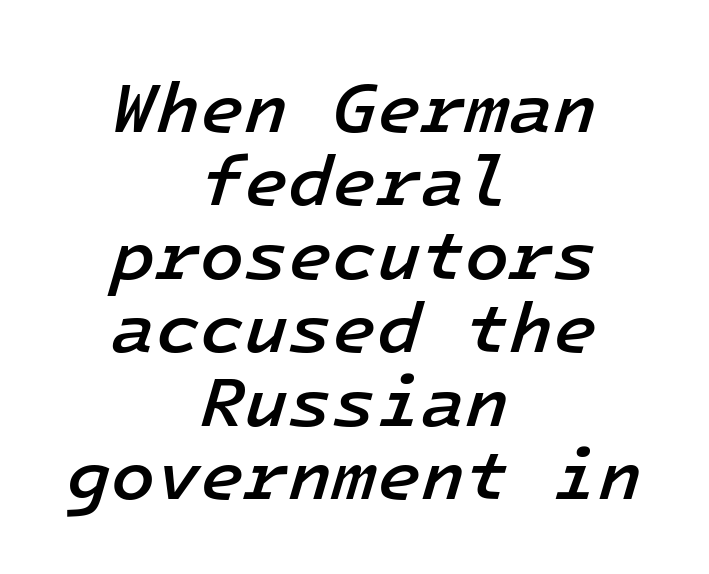
{"italic": "yes", "lean": "right", "slant_degrees": 16, "bold": "semi", "weight": "semibold", "width": "normal", "stroke_contrast": "low", "x_height": "medium", "monospaced": "yes", "underline": "no", "align": "center", "line_spacing": "tight", "line_spacing_ratio": 1.02, "letter_spacing": "normal", "letter_spacing_em": 0.0, "glyph_px": 72}
